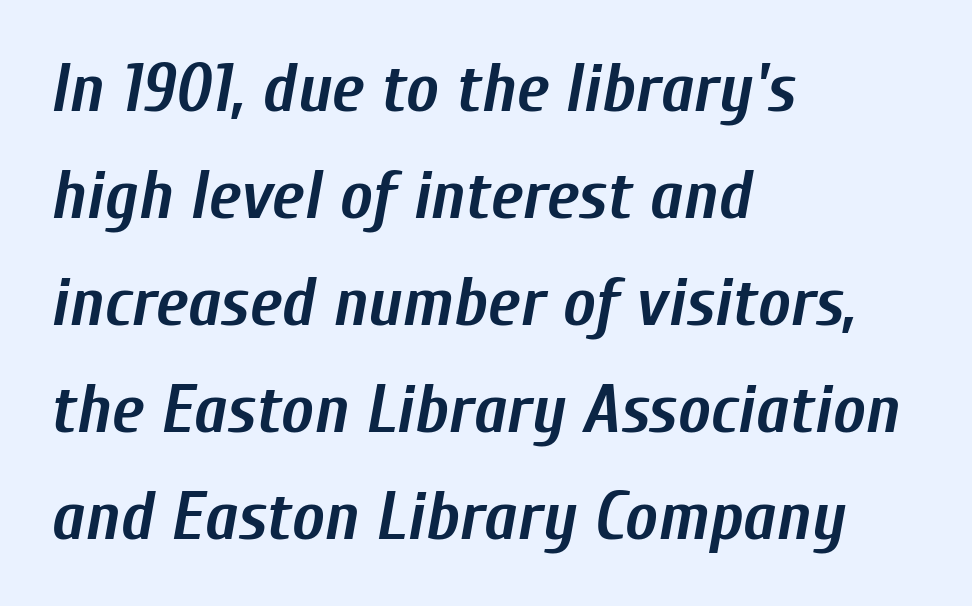
The image shows 69 px semibold, condensed type, italic (leaning right); set left-aligned, normal line spacing (1.55x), normal letter spacing, not underlined; low stroke contrast and a medium x-height.
